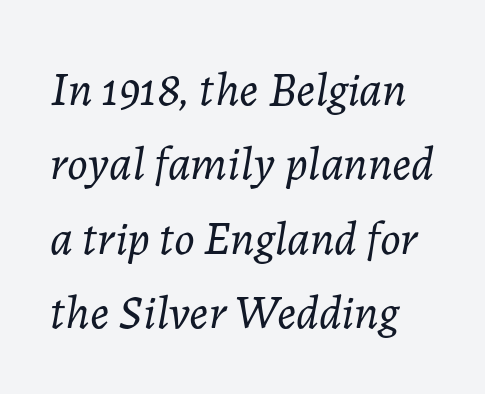
Q: Is the text bold? A: No.
Q: Is the text italic (slanted)? A: Yes, it leans right by about 7 degrees.
Q: Is the text underlined? A: No.
Q: Is the spacing between letters normal or unusually wide? A: Normal.
Q: Is the spacing between lines tight, normal or loose? A: Normal.
Q: Width (condensed, normal, or wide)? A: Normal.
Q: Stroke contrast? A: Low.
Q: x-height? A: Medium.
Q: Monospaced? A: No.
